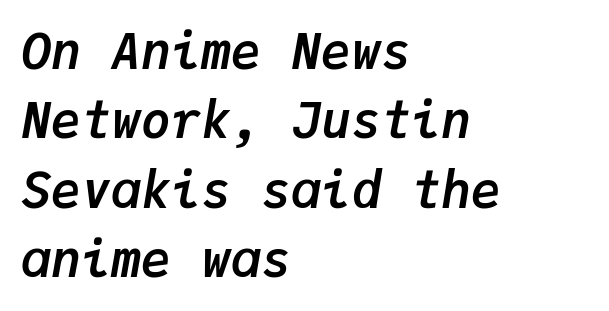
{"italic": "yes", "lean": "right", "slant_degrees": 9, "bold": "yes", "weight": "semibold", "width": "normal", "stroke_contrast": "low", "x_height": "medium", "monospaced": "yes", "underline": "no", "align": "left", "line_spacing": "normal", "line_spacing_ratio": 1.39, "letter_spacing": "normal", "letter_spacing_em": 0.0, "glyph_px": 50}
